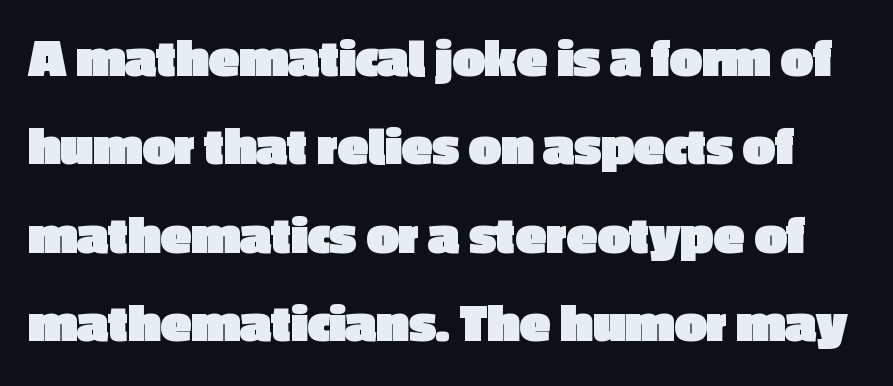
The image shows 57 px heavy sans-serif type, upright; set normal line spacing (1.55x), normal letter spacing, not underlined; a medium x-height.
